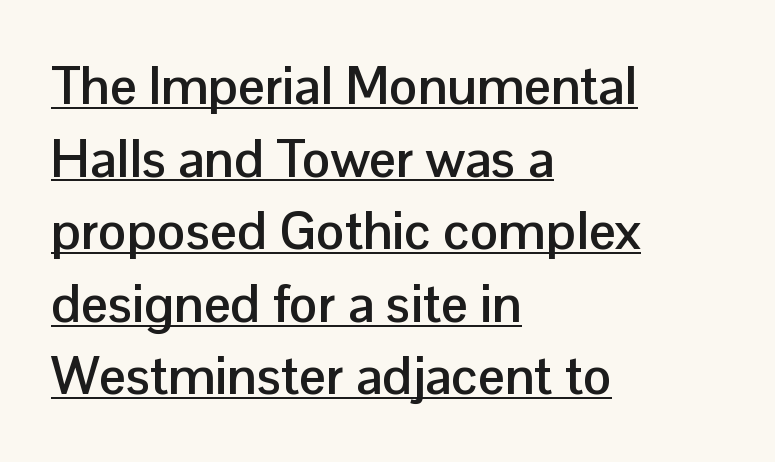
The image shows 53 px semibold sans-serif type, upright; set left-aligned, normal line spacing (1.37x), normal letter spacing, underlined; low stroke contrast and a medium x-height.
